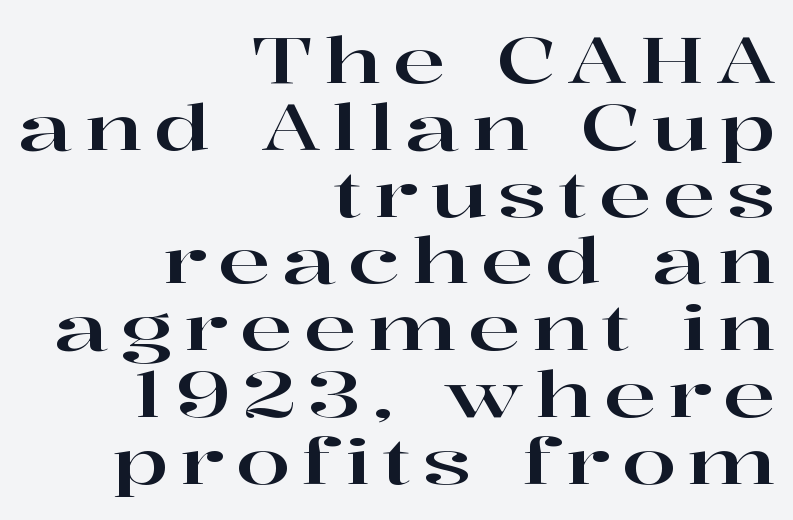
{"serif": "yes", "italic": "no", "width": "wide", "stroke_contrast": "high", "x_height": "medium", "monospaced": "no", "underline": "no", "align": "right", "line_spacing": "tight", "line_spacing_ratio": 1.06, "glyph_px": 63}
